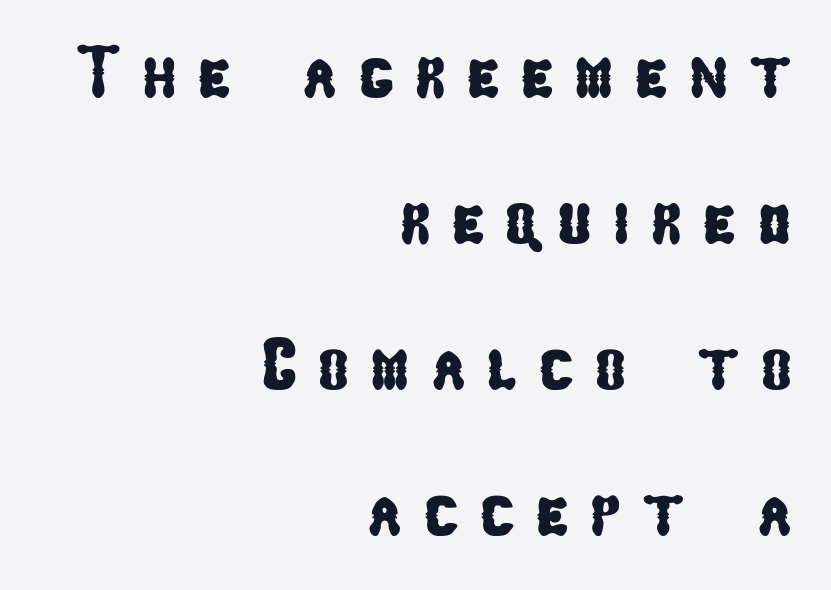
{"serif": "no", "width": "condensed", "stroke_contrast": "low", "x_height": "medium", "monospaced": "no", "underline": "no", "align": "right", "line_spacing": "loose", "line_spacing_ratio": 2.0, "letter_spacing": "wide", "letter_spacing_em": 0.29, "glyph_px": 73}
